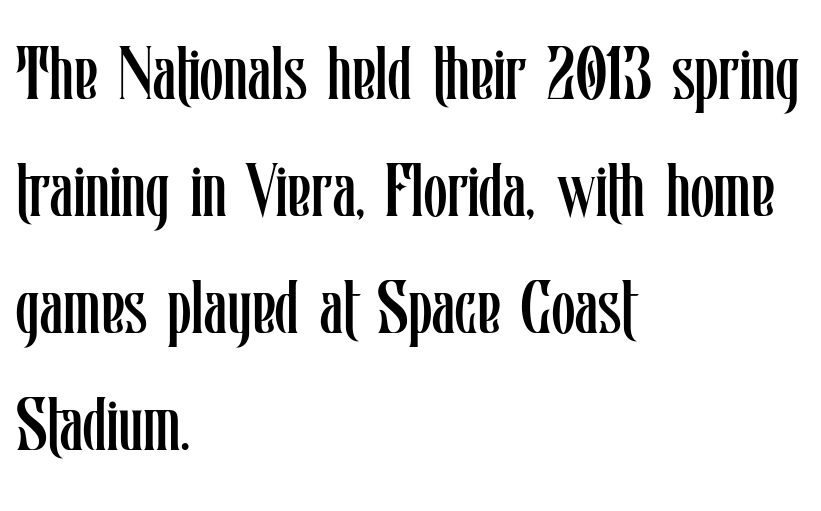
Has an underline been added? It has not. Tracking value appears to be zero — textbook default spacing. Rendered with straight, roman letterforms. A quiet, ordinary-to-light weight characterises the typeface. Here the designer chose a conventional face with non-uniform glyph widths.
